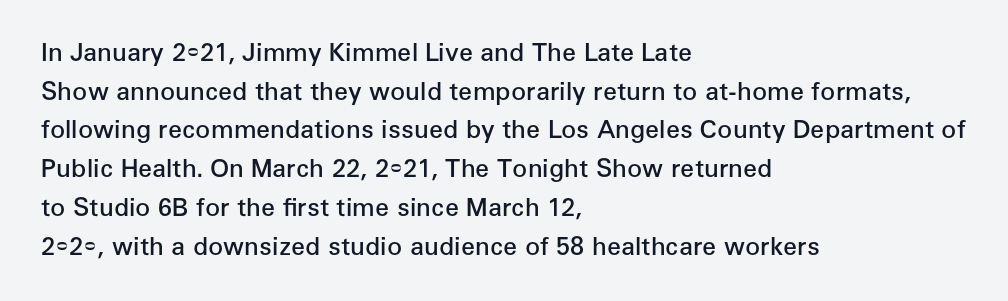
The image shows 25 px text type, upright; set left-aligned, normal line spacing (1.55x), normal letter spacing, not underlined.
